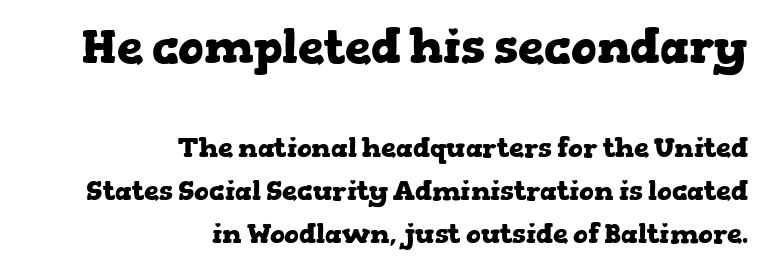
The space directly below the letters is spotless. The more generous point size was reserved for the upper chunk. The passage is arranged like a letterhead date or caption credit — flush right. The typesetting leans heavy: a genuine bold. The face used here is seriffed, in the tradition of book romans.
